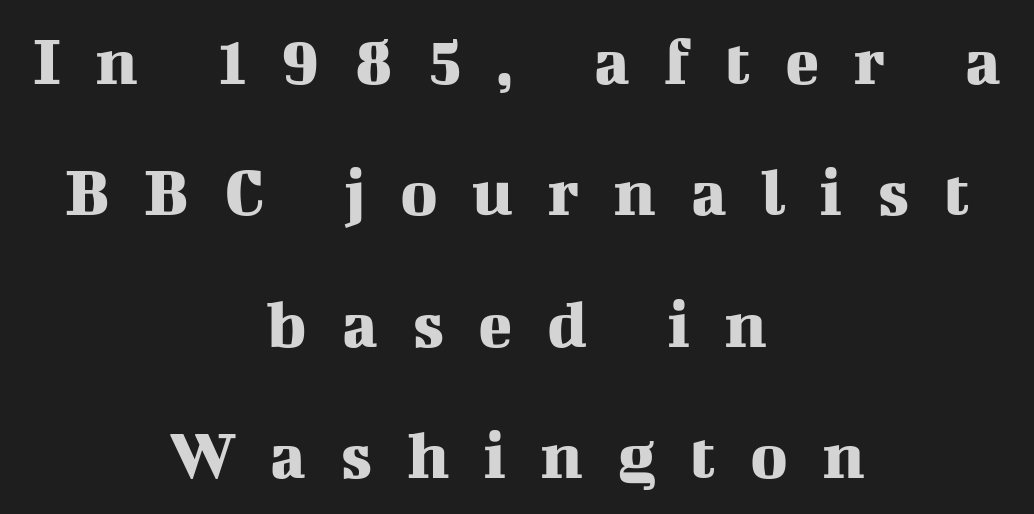
The image shows 71 px serif type, upright; set centered, line spacing 1.85x, unusually wide letter spacing (+0.48 em), not underlined; medium stroke contrast and a medium x-height.
